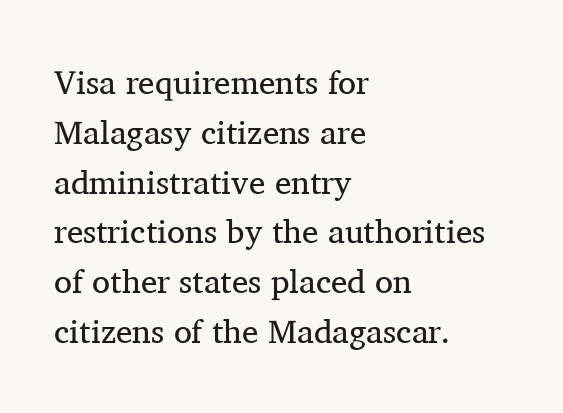
You could not count columns in this text — the font is proportionally spaced. A typesetter would call this leading conventional body-copy spacing. Where is the straight margin? On the left. The font family rendered here belongs to the serif group.
